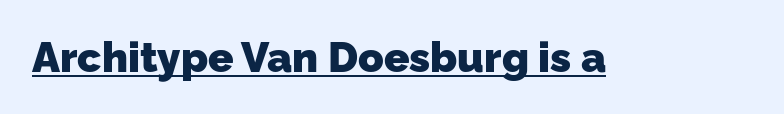
{"serif": "no", "bold": "yes", "weight": "heavy", "width": "normal", "stroke_contrast": "low", "x_height": "medium", "monospaced": "no", "underline": "yes", "letter_spacing": "normal", "letter_spacing_em": 0.0, "glyph_px": 42}
